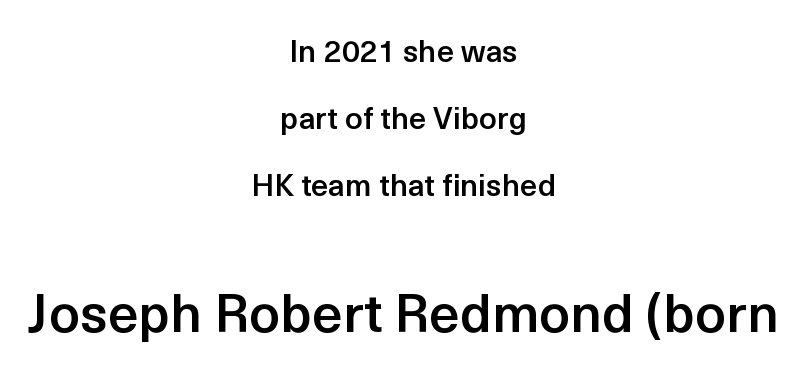
Characters follow at the spacing the type designer built in. Proportional: the letters do not fall into vertical columns. Quick note: not italic, upright. Letterform terminals end flat and unadorned throughout the passage.
